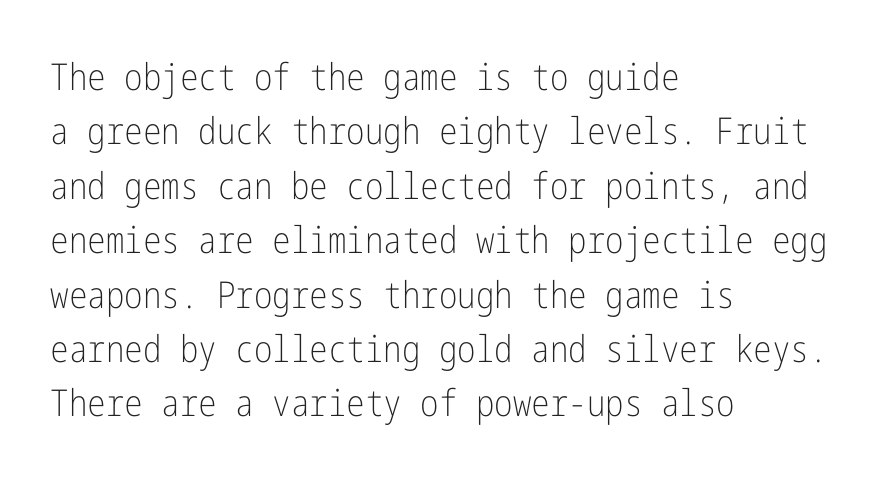
The letterforms sit at book weight or below. Ascenders rise straight up at ninety degrees. Just letters on the line, the space beneath them empty. Is the letter spacing exaggerated? No — it looks like the ordinary default. Successive baselines arrive at the customary interval. A sans-serif font was chosen for this passage.
